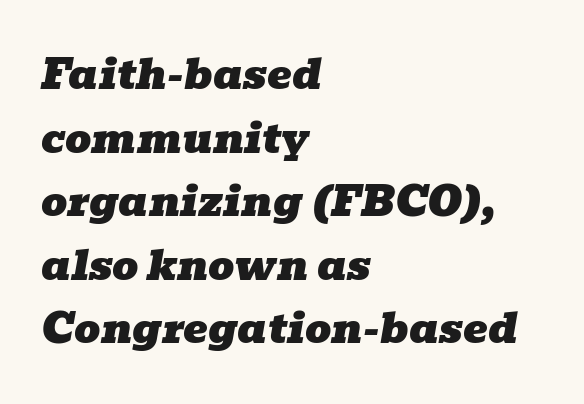
{"serif": "yes", "italic": "yes", "lean": "right", "slant_degrees": 10, "width": "wide", "stroke_contrast": "low", "x_height": "medium", "monospaced": "no", "underline": "no", "align": "left", "line_spacing": "normal", "line_spacing_ratio": 1.55, "letter_spacing": "normal", "letter_spacing_em": 0.0, "glyph_px": 41}
